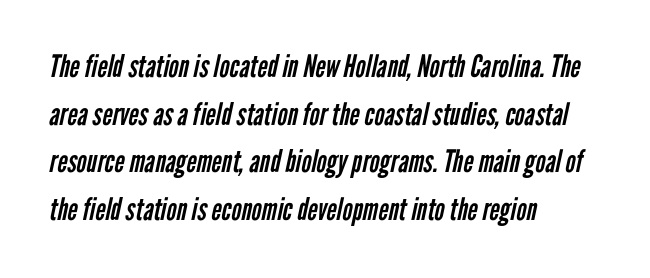
The image shows 31 px regular-weight, condensed sans-serif type; set left-aligned, normal line spacing (1.54x), normal letter spacing, not underlined; low stroke contrast and a medium x-height.
